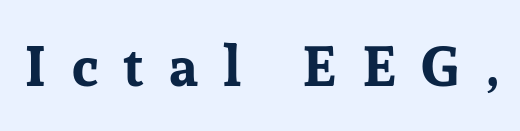
Character widths vary here, with narrow letters taking less room than wide ones. The lettering holds an erect, upright posture throughout. Someone cranked the tracking dial way up on this one. The strip under each line holds only bare page. This rendering employs a face with finishing strokes, i.e., a serif. Every letter is thick-stroked: bold, no question.
